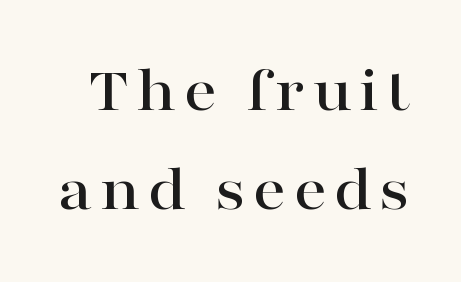
The image shows 65 px wide serif type, upright; set normal line spacing (1.52x), not underlined; high stroke contrast and a medium x-height.
